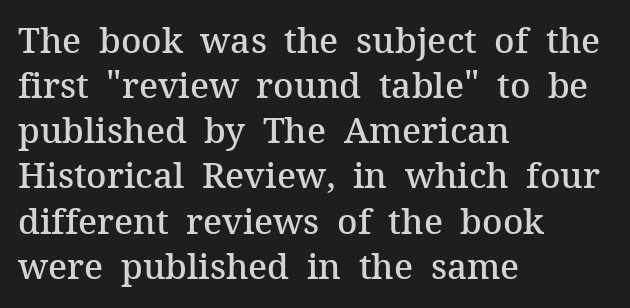
{"serif": "yes", "italic": "no", "bold": "semi", "weight": "semibold", "width": "normal", "stroke_contrast": "medium", "x_height": "medium", "monospaced": "no", "underline": "no", "align": "left", "line_spacing": "normal", "line_spacing_ratio": 1.29, "letter_spacing": "normal", "letter_spacing_em": 0.0, "glyph_px": 35}
